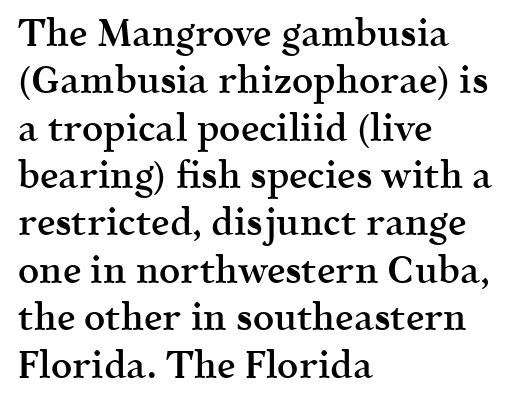
The image shows 37 px semibold serif type, upright; set left-aligned, normal line spacing (1.28x), normal letter spacing, not underlined; a medium x-height.
